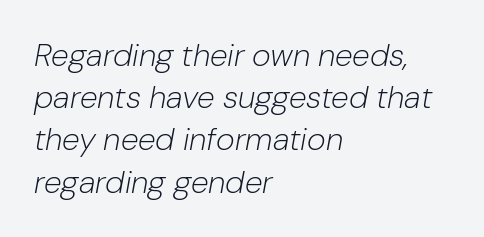
The rendering applies a slant to the glyphs. Nothing unusual about the tracking: characters are spaced as the font intends. This sample keeps an unexceptional amount of space between lines. Descenders hang freely into open space. Summary of weight: not heavy and not bold. This rendering uses left alignment, leaving the right contour irregular.
